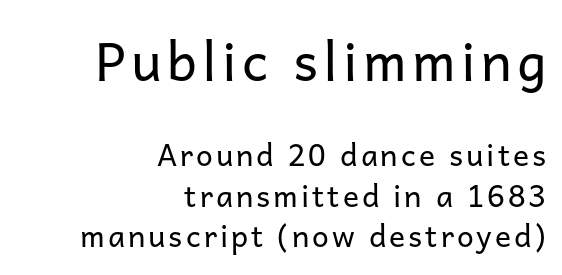
Q: Is the text bold? A: No.
Q: Is the text italic (slanted)? A: No, it is upright.
Q: Is the typeface a serif or a sans-serif typeface? A: Sans-serif.
Q: Is the text underlined? A: No.
Q: How is the paragraph aligned? A: Right-aligned.
Q: Is the spacing between lines tight, normal or loose? A: Normal.
Q: Which block of text is set in a larger size, the first (top) or the second (bottom)? A: The first (top) one.
Q: Width (condensed, normal, or wide)? A: Normal.
Q: Stroke contrast? A: Low.
Q: x-height? A: Medium.
Q: Monospaced? A: No.
